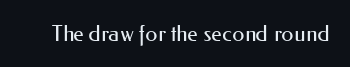
{"italic": "no", "bold": "no", "underline": "no", "letter_spacing": "normal", "letter_spacing_em": 0.0, "glyph_px": 22}
